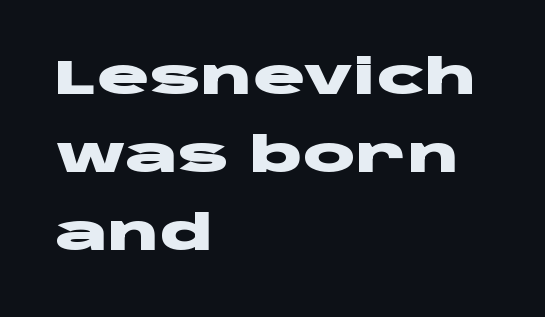
The image shows 49 px heavy, wide sans-serif type, upright; set left-aligned, normal line spacing (1.59x), normal letter spacing, not underlined; low stroke contrast and a large x-height.
